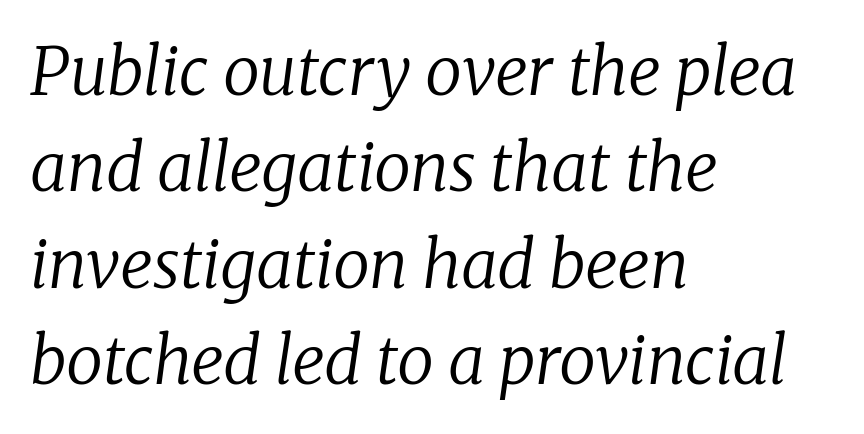
The image shows 66 px regular-weight serif type, italic (leaning right); set left-aligned, normal line spacing (1.46x), normal letter spacing, not underlined; low stroke contrast and a medium x-height.
